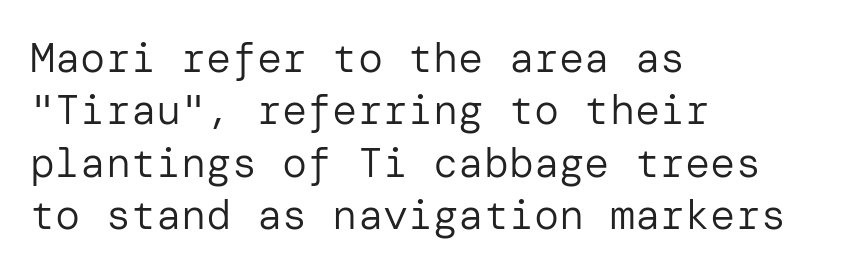
The image shows 42 px regular-weight sans-serif type, upright; set left-aligned, normal line spacing (1.25x), normal letter spacing, not underlined; low stroke contrast and a medium x-height.
